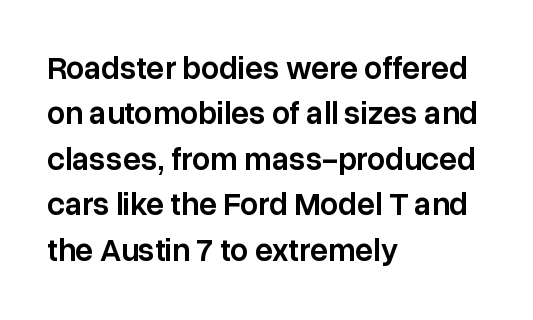
{"serif": "no", "italic": "no", "bold": "semi", "weight": "semibold", "width": "normal", "stroke_contrast": "low", "x_height": "medium", "monospaced": "no", "underline": "no", "align": "left", "line_spacing": "normal", "line_spacing_ratio": 1.42, "letter_spacing": "normal", "letter_spacing_em": 0.0, "glyph_px": 32}
